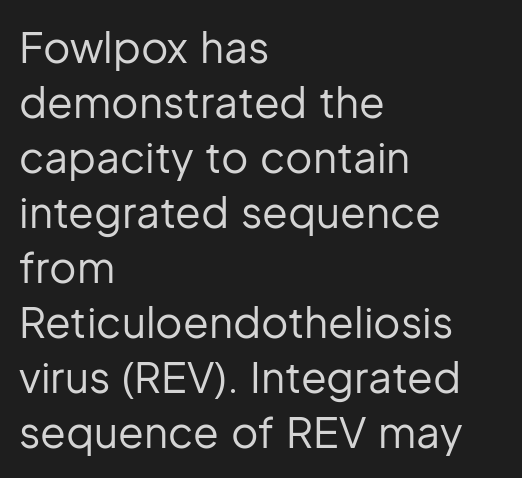
Is the stroke heavy? The answer is a plain regular-or-lighter. The font's upright variant was chosen for this text. If you drew a ruler down the left edge, every line would touch it. The rendering uses natural spacing where letterforms have individual widths. Normally led — the rows are evenly, conventionally spaced.
